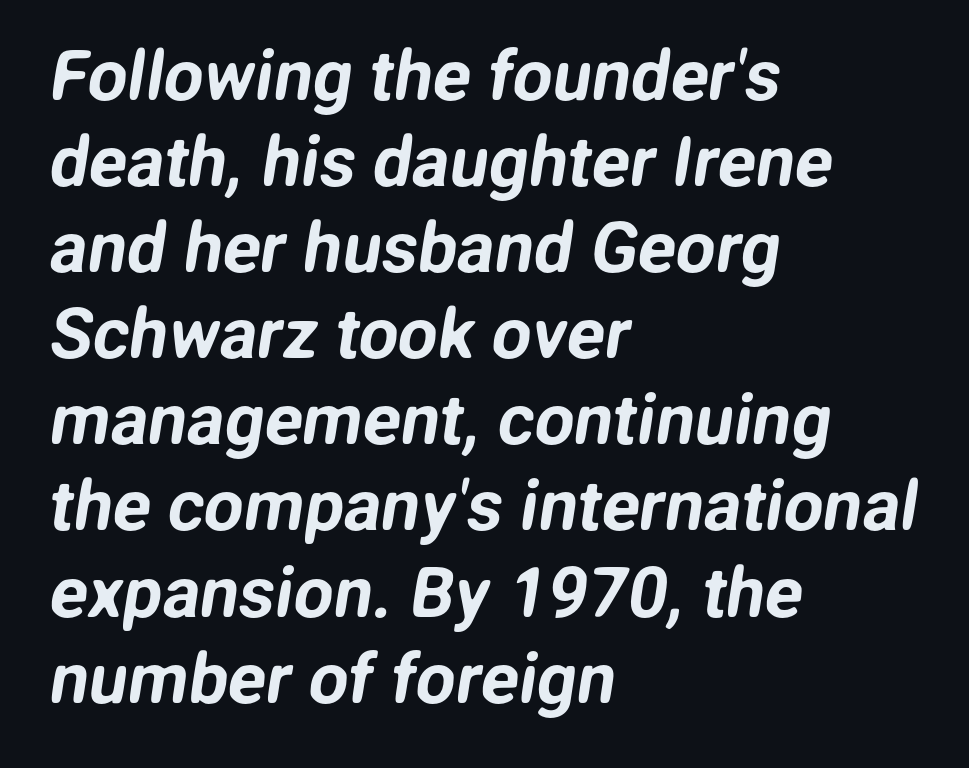
Q: Is the typeface a serif or a sans-serif typeface? A: Sans-serif.
Q: Is the text underlined? A: No.
Q: How is the paragraph aligned? A: Left-aligned.
Q: Is the spacing between letters normal or unusually wide? A: Normal.
Q: Width (condensed, normal, or wide)? A: Normal.
Q: Stroke contrast? A: Low.
Q: x-height? A: Medium.
Q: Monospaced? A: No.
